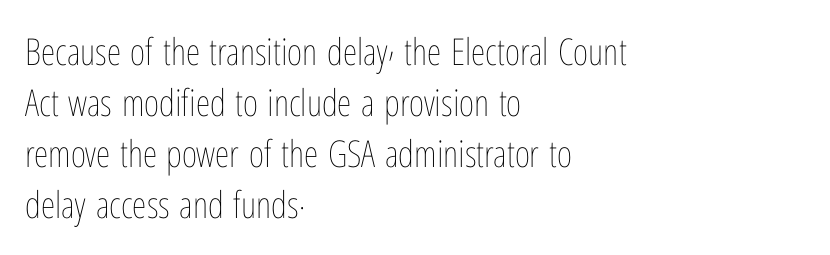
Q: Is the text bold? A: No.
Q: Is the text italic (slanted)? A: No, it is upright.
Q: Is the text underlined? A: No.
Q: How is the paragraph aligned? A: Left-aligned.
Q: Is the spacing between letters normal or unusually wide? A: Normal.
Q: Is the spacing between lines tight, normal or loose? A: Normal.
Q: Width (condensed, normal, or wide)? A: Condensed.
Q: Stroke contrast? A: Low.
Q: x-height? A: Medium.
Q: Monospaced? A: No.
